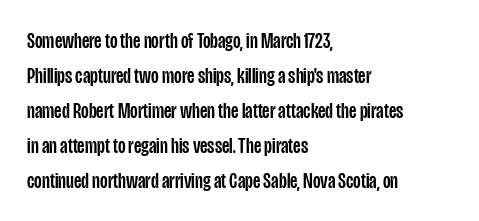
Q: Is the text italic (slanted)? A: No, it is upright.
Q: Is the text underlined? A: No.
Q: How is the paragraph aligned? A: Left-aligned.
Q: Is the spacing between letters normal or unusually wide? A: Normal.
Q: Is the spacing between lines tight, normal or loose? A: Normal.
